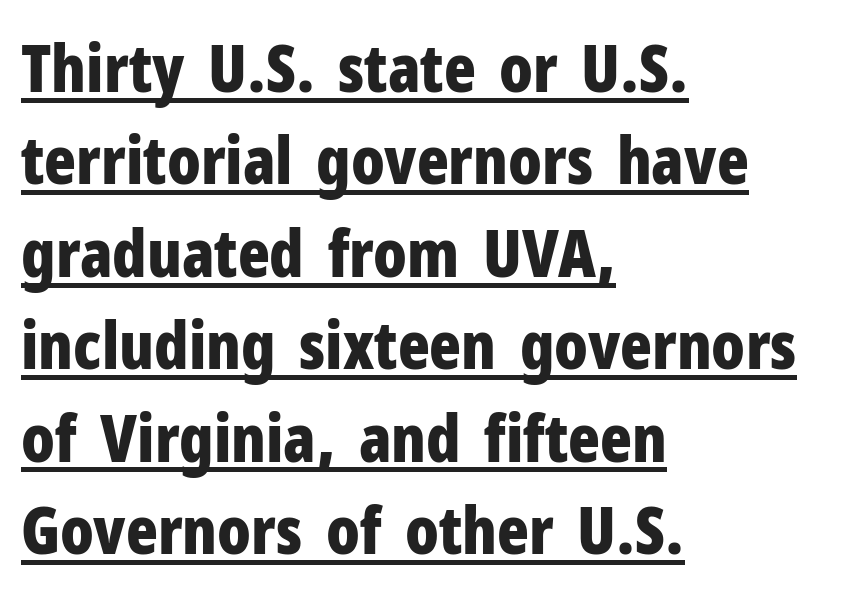
What decoration does the sample have? An underline. These lines stack with their left ends in a neat column. A typesetter would call this proportional, since set widths differ per character. The passage shown stacks its lines at a standard gap. You can tell from the bare stems that sans-serif type was used.
